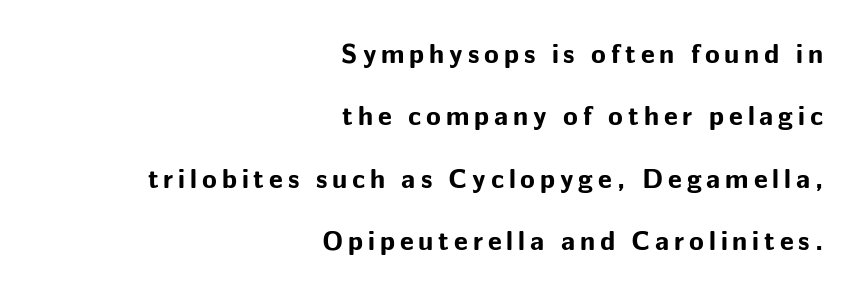
Decoration check: the copy has no underline. The vertical gap from one line to the next is large. Horizontal alignment here is rightward, an uncommon choice for prose. Strokes here are thick enough to call this a true bold. Does the lettering tilt? It doesn't — this is upright.
